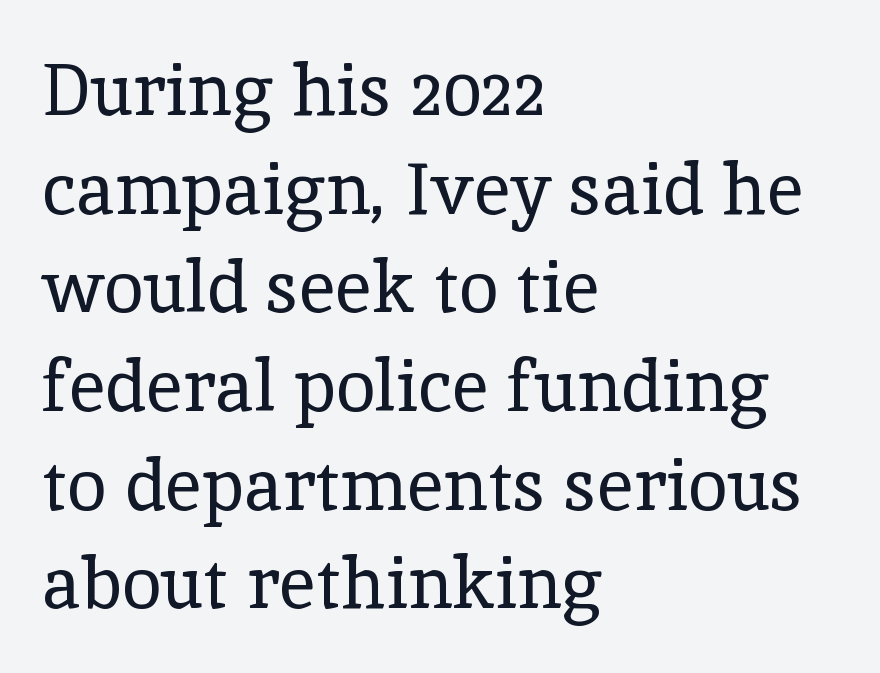
This block has exactly the height ordinary leading produces. Does extra space separate the letters? No, they use regular spacing. A student would call this left alignment; a typographer would say flush left, rag right. Weight class: somewhere from thin through regular. The foot of each line stays bare and open. Upright lettering throughout.
